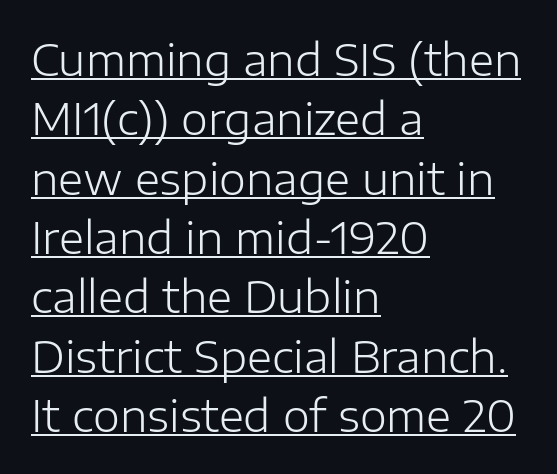
Left-aligned paragraph, ragged on the right. How would I describe the line gaps? Plain and ordinary. The passage shown is typed in a proportional face where columns would drift. Underlining? Definitely there.
